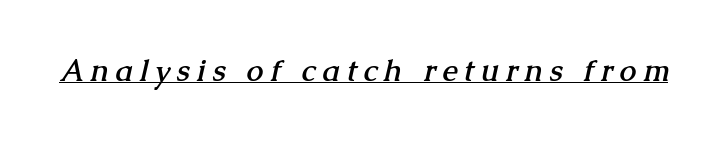
The image shows 30 px semibold serif type; set unusually wide letter spacing (+0.23 em), underlined; medium stroke contrast and a medium x-height.
